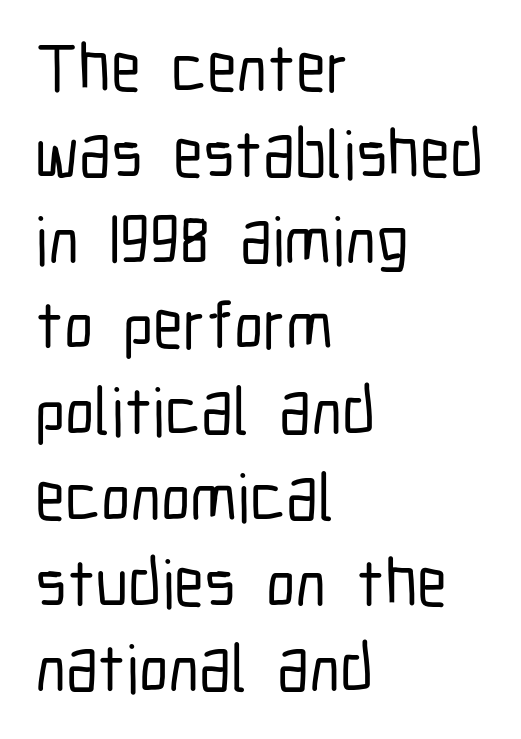
The face used here is rendered with its standard letterfit. In terms of posture, this sample is upright. Horizontal alignment here is leftward, the default for most running prose. Just letters on the line, the space beneath them empty. The letters carry no serifs — their stems end cleanly without finishing strokes. You could not count columns in this text — the font is proportionally spaced.
